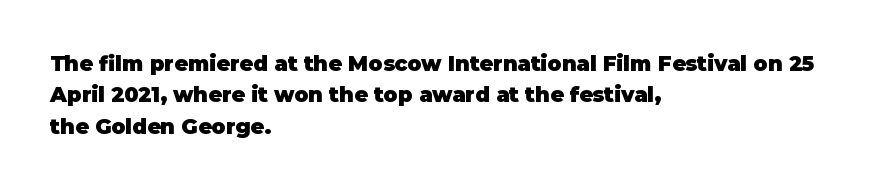
Set as a true bold cut, around the 700 mark. You can tell it's not italic because the verticals are truly vertical. Horizontally, the lines are justified to the leading edge only. Evenly set lines give the paragraph a standard silhouette. Just letters on the line, the space beneath them empty. Compared with typical body copy, the letter spacing here is the same.
